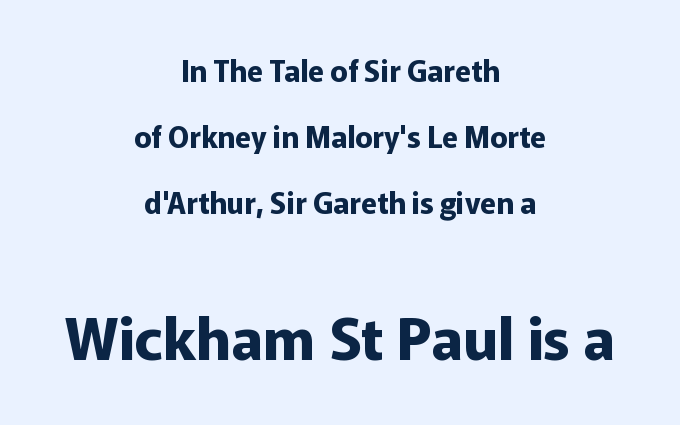
The letters stand upright; this is a roman face. Check where the strokes stop: nothing finishes them off — pure sans. The lower block of text is set noticeably larger than the block above it. The face used here is rendered with its standard letterfit. The strip under each line holds only bare page.
